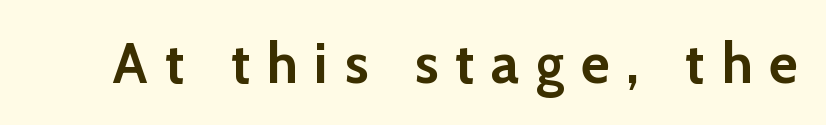
The characters display no serif detailing; their extremities are plain. Varying glyph widths throughout — classic text-font behaviour. This is heavy type, rendered in bold. This rendering widens character spacing well past its baseline value. The type sits square on the baseline with zero lean. Descenders are the only things crossing below the line.
